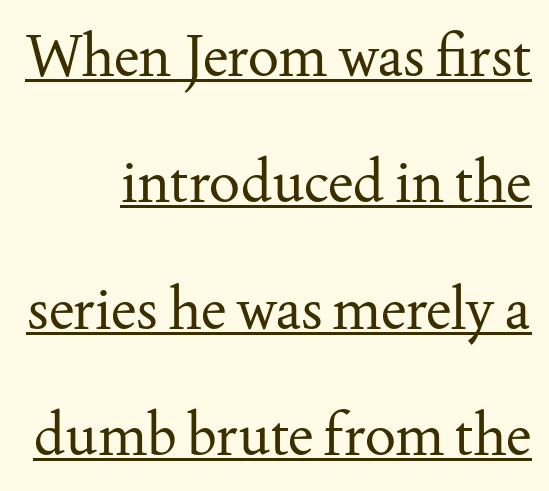
The image shows 58 px regular-weight serif type, upright; set loose line spacing (2.18x), normal letter spacing, underlined; medium stroke contrast and a small x-height.
